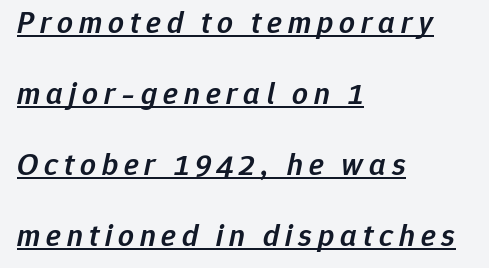
{"italic": "yes", "lean": "right", "slant_degrees": 12, "bold": "semi", "weight": "semibold", "width": "normal", "stroke_contrast": "low", "x_height": "medium", "monospaced": "no", "underline": "yes", "align": "left", "line_spacing": "loose", "line_spacing_ratio": 2.29, "glyph_px": 31}
